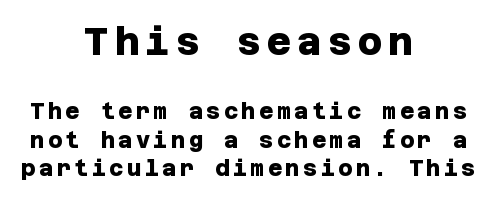
Top chunk: large. Bottom chunk: small. The leading is moderate, giving the passage an even texture. Which margin do the lines hug? Neither — every line sits in the middle. Are there feet on the stems? There aren't — it's a sans.
